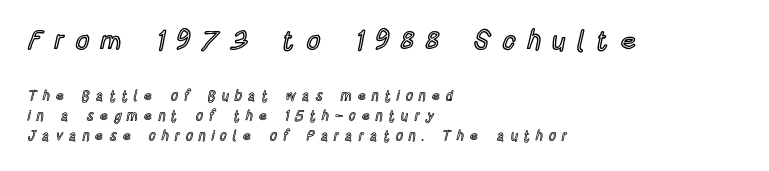
{"underline": "no", "align": "left", "line_spacing": "normal", "line_spacing_ratio": 1.45, "letter_spacing": "wide", "letter_spacing_em": 0.42, "larger_block": "first", "size_ratio": 1.93, "glyph_px": 27}
